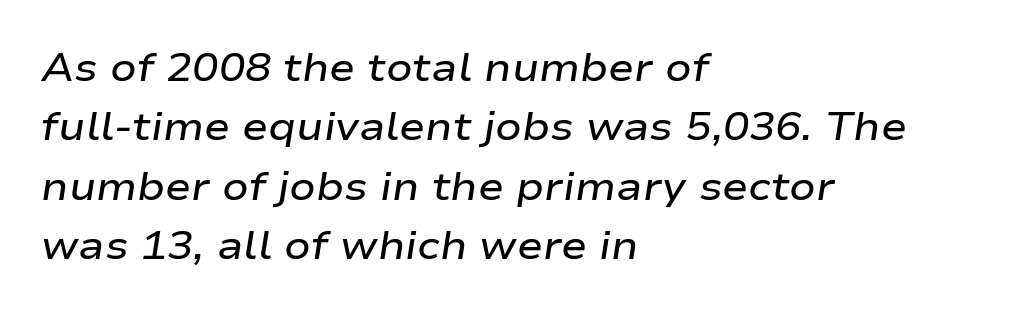
The image shows 39 px semibold, wide type, italic (leaning right); set left-aligned, normal line spacing (1.52x), normal letter spacing, not underlined; low stroke contrast and a medium x-height.
